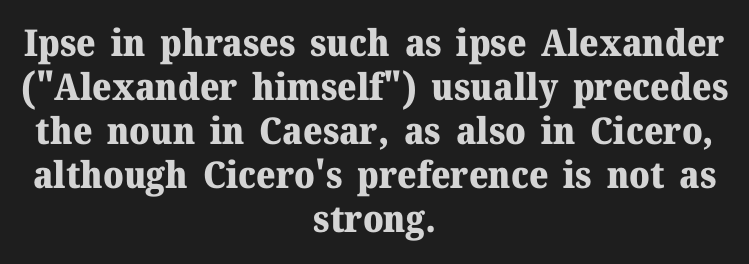
The image shows 37 px heavy serif type, upright; set centered, line spacing 1.19x, normal letter spacing, not underlined; medium stroke contrast and a medium x-height.
